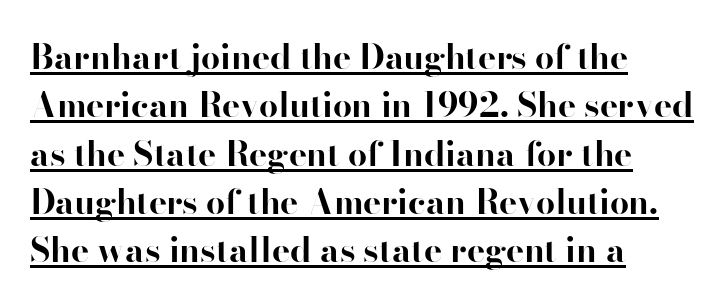
{"serif": "no", "italic": "no", "bold": "yes", "weight": "bold", "width": "normal", "stroke_contrast": "high", "x_height": "small", "monospaced": "no", "underline": "yes", "align": "left", "line_spacing": "normal", "line_spacing_ratio": 1.42, "letter_spacing": "normal", "letter_spacing_em": 0.0, "glyph_px": 34}
